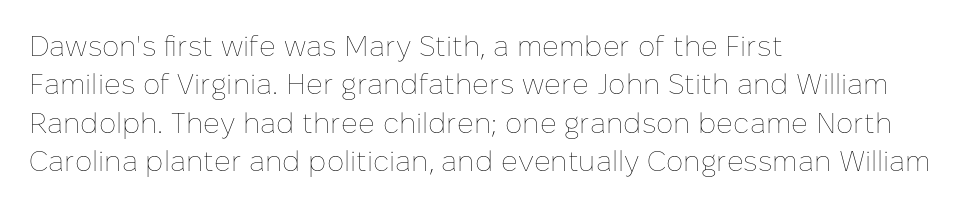
Does the leading feel generous? No, just average. The typesetter chose a ragged-right arrangement here. Anything drawn beneath the words? Only blank space. You could not count columns in this text — the font is proportionally spaced. Observe the ordinary spacing: letters are neighbours, not strangers. The specimen reads as upright at a glance.
